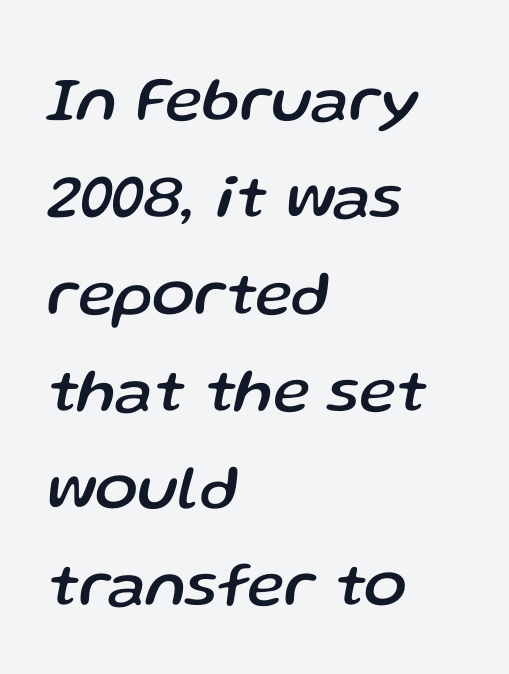
{"italic": "yes", "lean": "right", "slant_degrees": 13, "width": "normal", "stroke_contrast": "low", "x_height": "medium", "monospaced": "no", "underline": "no", "align": "left", "line_spacing": "normal", "line_spacing_ratio": 1.54, "letter_spacing": "normal", "letter_spacing_em": 0.0, "glyph_px": 63}
